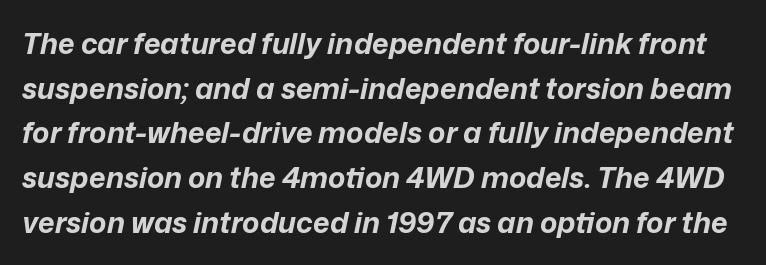
Q: Is the text bold? A: Yes.
Q: Is the text italic (slanted)? A: Yes, it leans right by about 12 degrees.
Q: Is the text underlined? A: No.
Q: Is the spacing between letters normal or unusually wide? A: Normal.
Q: Is the spacing between lines tight, normal or loose? A: Normal.
Q: Width (condensed, normal, or wide)? A: Normal.
Q: Stroke contrast? A: Low.
Q: x-height? A: Medium.
Q: Monospaced? A: No.
